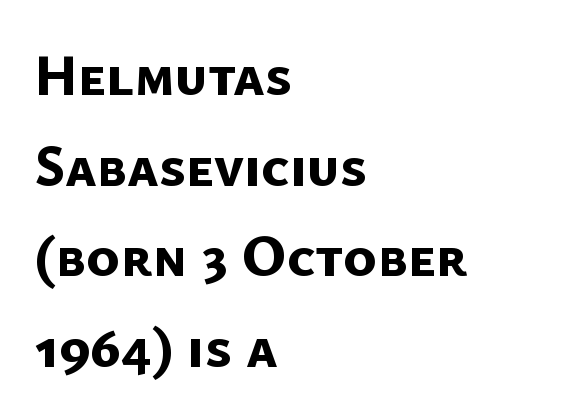
The space beneath each line is pristine and unruled. The typesetting leans heavy: a genuine bold. Note: no serifs on the glyphs. Here the designer chose a conventional face with non-uniform glyph widths. The space between consecutive lines is moderate.
